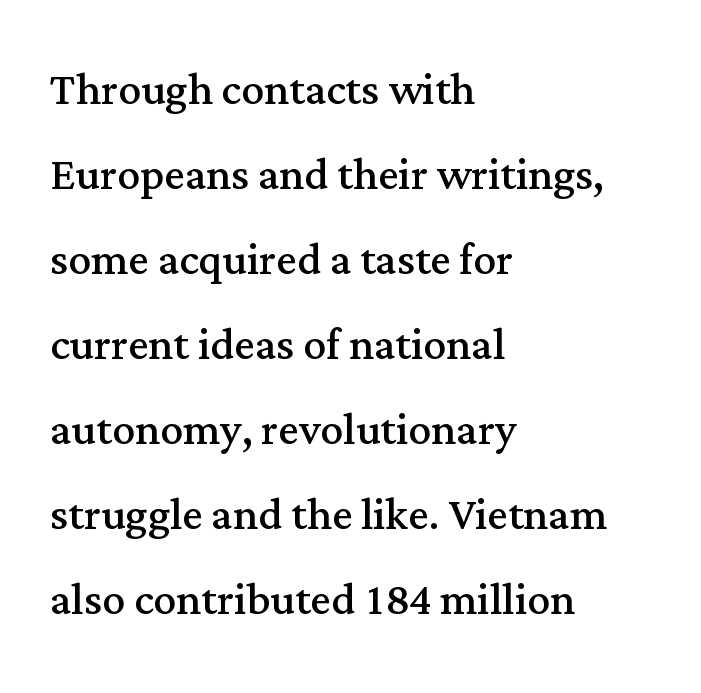
Do the characters align in a grid? No, the font is proportional. Rule under the text: the space is simply empty. What's the leading like? Ordinary, nothing unusual. Is this a sans? No — the strokes have serifs.
